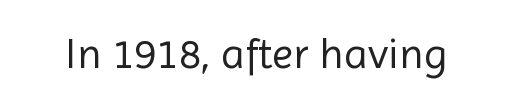
Q: Is the text bold? A: No.
Q: Is the text italic (slanted)? A: No, it is upright.
Q: Is the typeface a serif or a sans-serif typeface? A: Sans-serif.
Q: Is the text underlined? A: No.
Q: Is the spacing between letters normal or unusually wide? A: Normal.
Q: Width (condensed, normal, or wide)? A: Normal.
Q: x-height? A: Medium.
Q: Monospaced? A: No.
